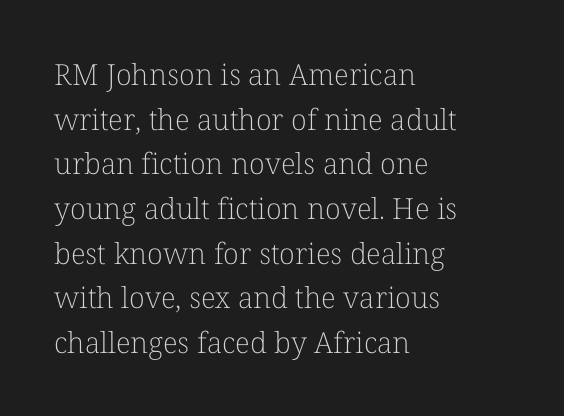
The letters stand straight up with perfectly vertical stems. Left-aligned paragraph, ragged on the right. The line-height multiplier appears to be the usual default. The glyphs in this specimen are seriffed. Do the characters align in a grid? No, the font is proportional.
